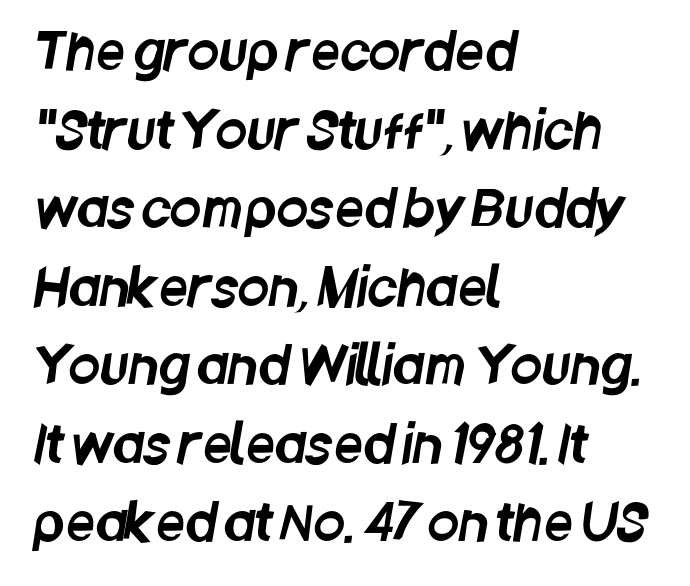
{"serif": "no", "width": "condensed", "stroke_contrast": "low", "x_height": "large", "monospaced": "no", "underline": "no", "align": "left", "line_spacing": "normal", "line_spacing_ratio": 1.54, "letter_spacing": "normal", "letter_spacing_em": 0.0, "glyph_px": 51}
